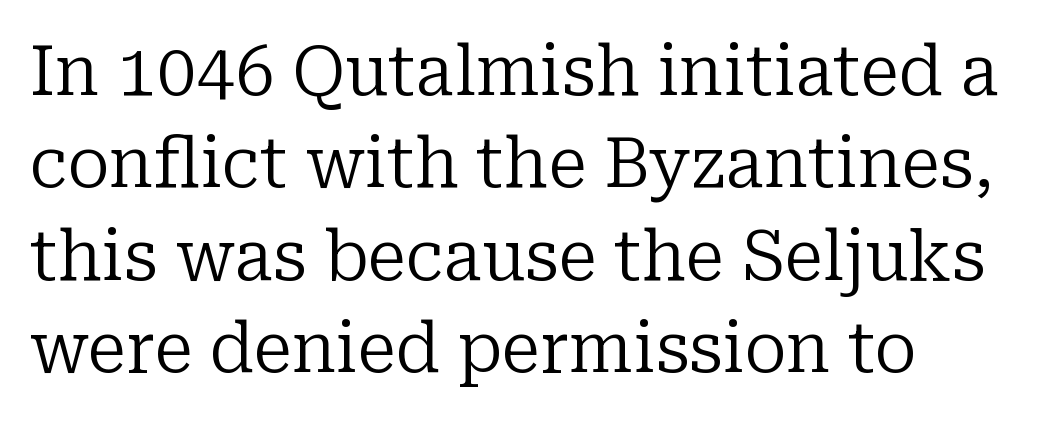
Q: Is the text bold? A: No.
Q: Is the text italic (slanted)? A: No, it is upright.
Q: Is the typeface a serif or a sans-serif typeface? A: Serif.
Q: Is the text underlined? A: No.
Q: How is the paragraph aligned? A: Left-aligned.
Q: Is the spacing between letters normal or unusually wide? A: Normal.
Q: Is the spacing between lines tight, normal or loose? A: Normal.
Q: Width (condensed, normal, or wide)? A: Normal.
Q: Stroke contrast? A: Low.
Q: x-height? A: Medium.
Q: Monospaced? A: No.
